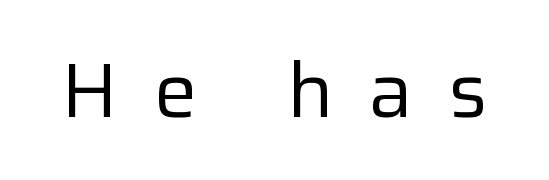
The image shows 77 px regular-weight sans-serif type, upright; set unusually wide letter spacing (+0.47 em), not underlined; low stroke contrast and a medium x-height.
